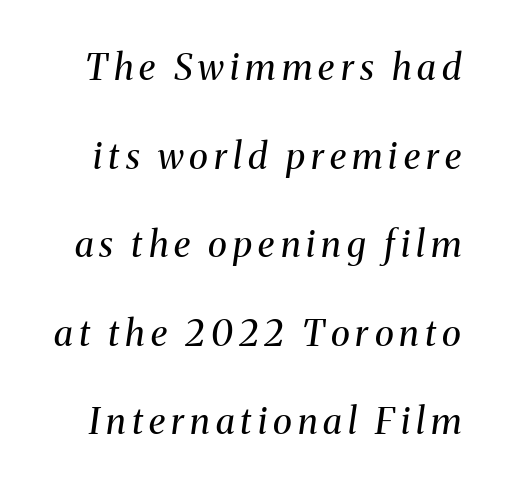
{"serif": "yes", "italic": "yes", "lean": "right", "slant_degrees": 8, "bold": "no", "weight": "regular", "width": "normal", "stroke_contrast": "medium", "x_height": "medium", "monospaced": "no", "underline": "no", "line_spacing": "loose", "line_spacing_ratio": 2.46, "glyph_px": 36}
